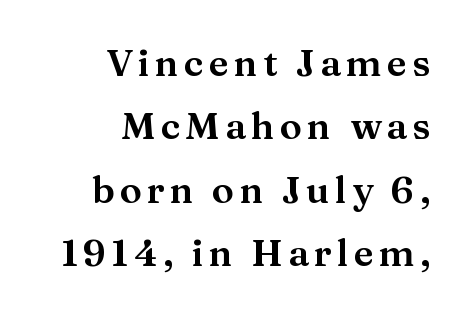
The image shows 37 px wide serif type, upright; set right-aligned, line spacing 1.71x, not underlined; medium stroke contrast and a medium x-height.
